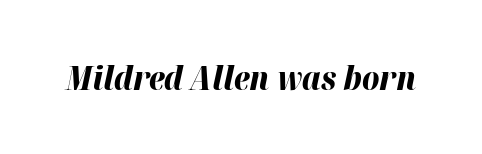
Q: Is the text bold? A: Yes.
Q: Is the text italic (slanted)? A: Yes, it leans right by about 12 degrees.
Q: Is the text underlined? A: No.
Q: Is the spacing between letters normal or unusually wide? A: Normal.
Q: Width (condensed, normal, or wide)? A: Normal.
Q: Stroke contrast? A: High.
Q: x-height? A: Medium.
Q: Monospaced? A: No.
